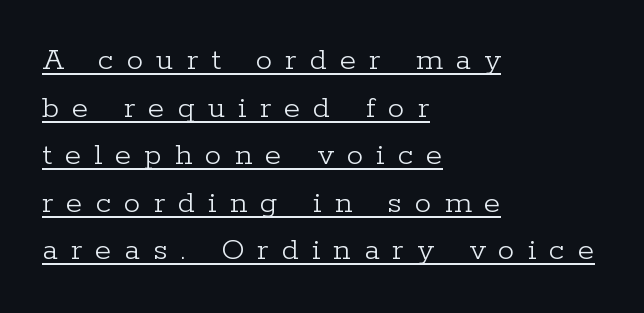
The image shows 33 px light serif type, upright; set left-aligned, normal line spacing (1.44x), unusually wide letter spacing (+0.4 em), underlined; low stroke contrast and a medium x-height.
